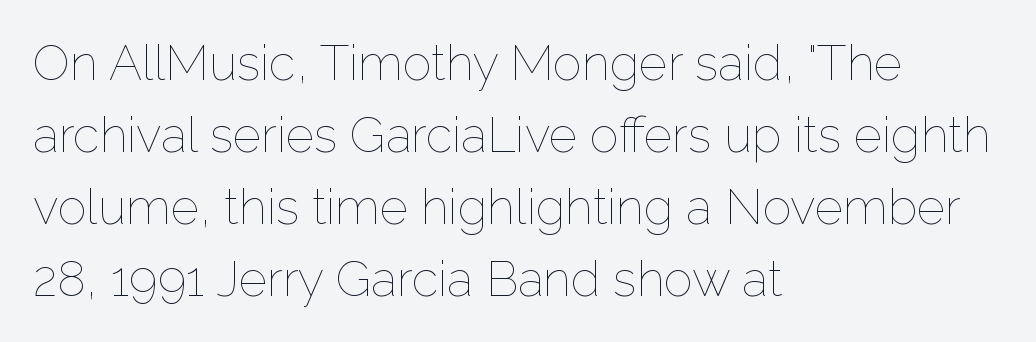
The image shows 49 px thin type, upright; set left-aligned, normal line spacing (1.47x), normal letter spacing, not underlined; low stroke contrast and a medium x-height.
